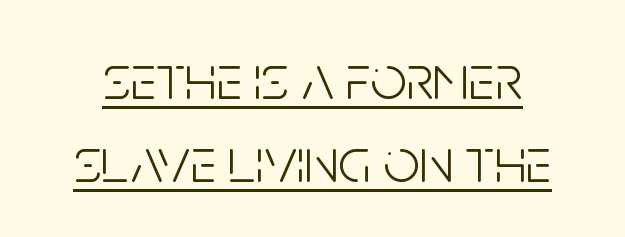
{"serif": "no", "italic": "no", "bold": "no", "weight": "light", "width": "condensed", "stroke_contrast": "low", "x_height": "large", "monospaced": "no", "underline": "yes", "line_spacing": "normal", "line_spacing_ratio": 1.3, "letter_spacing": "normal", "letter_spacing_em": 0.0, "glyph_px": 64}
